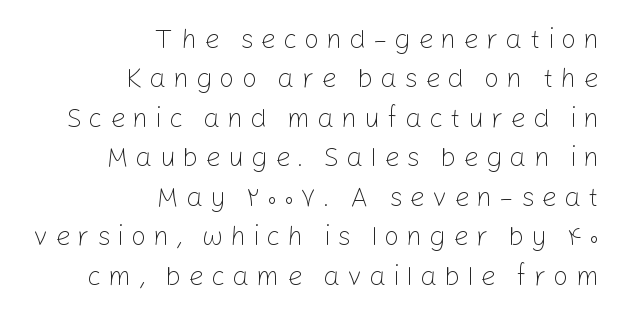
The image shows 27 px text type, upright; set right-aligned, normal line spacing (1.46x), unusually wide letter spacing (+0.26 em), not underlined.
